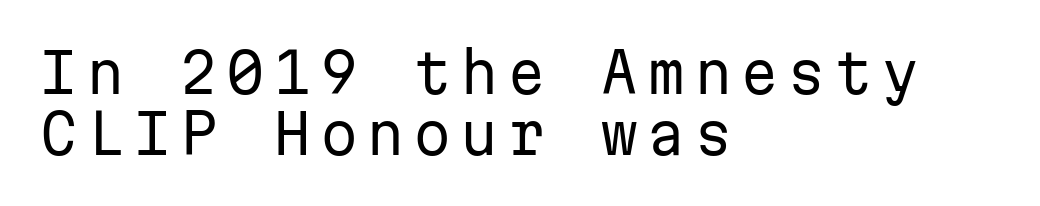
{"serif": "no", "italic": "no", "bold": "no", "weight": "regular", "width": "normal", "stroke_contrast": "low", "x_height": "medium", "monospaced": "yes", "underline": "no", "align": "left", "line_spacing": "tight", "line_spacing_ratio": 1.11, "glyph_px": 55}
